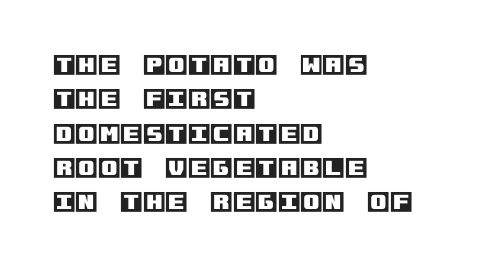
Q: Is the text italic (slanted)? A: No, it is upright.
Q: Is the text underlined? A: No.
Q: How is the paragraph aligned? A: Left-aligned.
Q: Is the spacing between letters normal or unusually wide? A: Normal.
Q: Is the spacing between lines tight, normal or loose? A: Normal.
